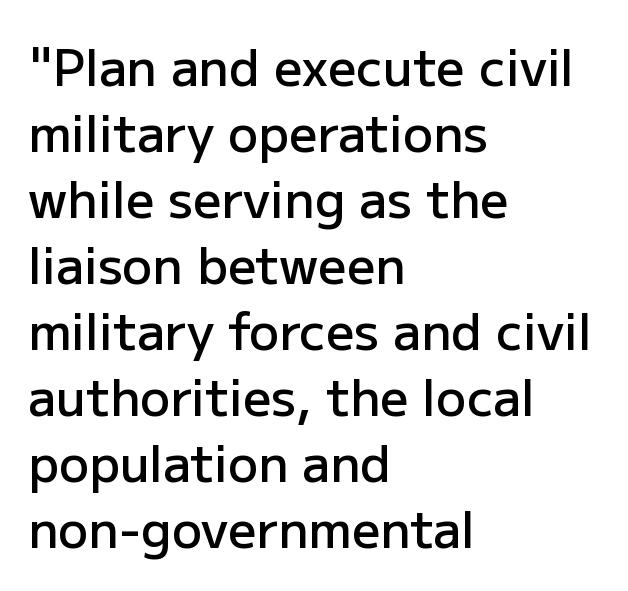
{"serif": "no", "italic": "no", "bold": "semi", "weight": "semibold", "width": "normal", "stroke_contrast": "low", "x_height": "medium", "monospaced": "no", "underline": "no", "align": "left", "line_spacing": "normal", "line_spacing_ratio": 1.32, "letter_spacing": "normal", "letter_spacing_em": 0.0, "glyph_px": 50}
